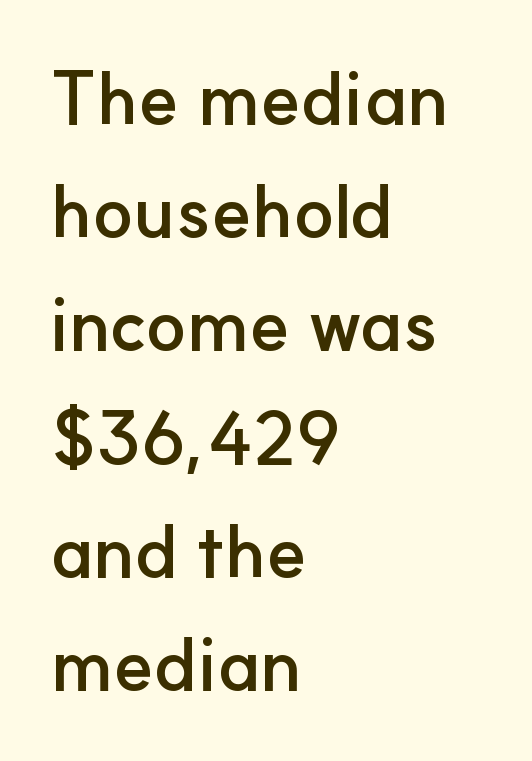
Q: Is the text bold? A: Yes.
Q: Is the text italic (slanted)? A: No, it is upright.
Q: Is the typeface a serif or a sans-serif typeface? A: Sans-serif.
Q: Is the text underlined? A: No.
Q: How is the paragraph aligned? A: Left-aligned.
Q: Is the spacing between letters normal or unusually wide? A: Normal.
Q: Is the spacing between lines tight, normal or loose? A: Normal.
Q: Width (condensed, normal, or wide)? A: Normal.
Q: Stroke contrast? A: Low.
Q: x-height? A: Small.
Q: Monospaced? A: No.
